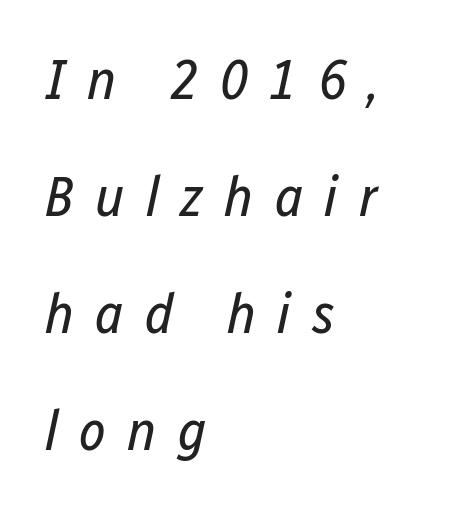
Glance below the letters and you will spot only blank space. Do the characters align in a grid? No, the font is proportional. Stroke thickness stays within the range of a standard reading face or lighter. The rendering anchors every line to the left-hand side. In terms of letterspacing, this is a distinctly airy, spread setting. Line spacing here is loose.
